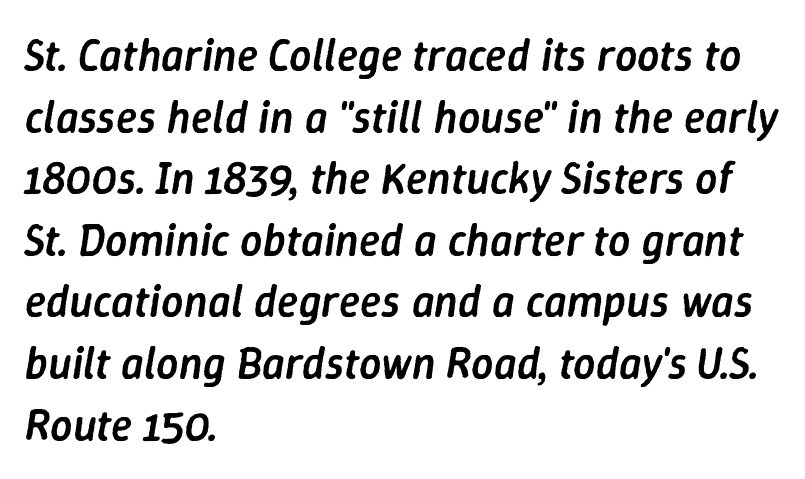
The image shows 44 px semibold type, italic (leaning right); set left-aligned, normal line spacing (1.4x), normal letter spacing, not underlined; low stroke contrast and a medium x-height.
